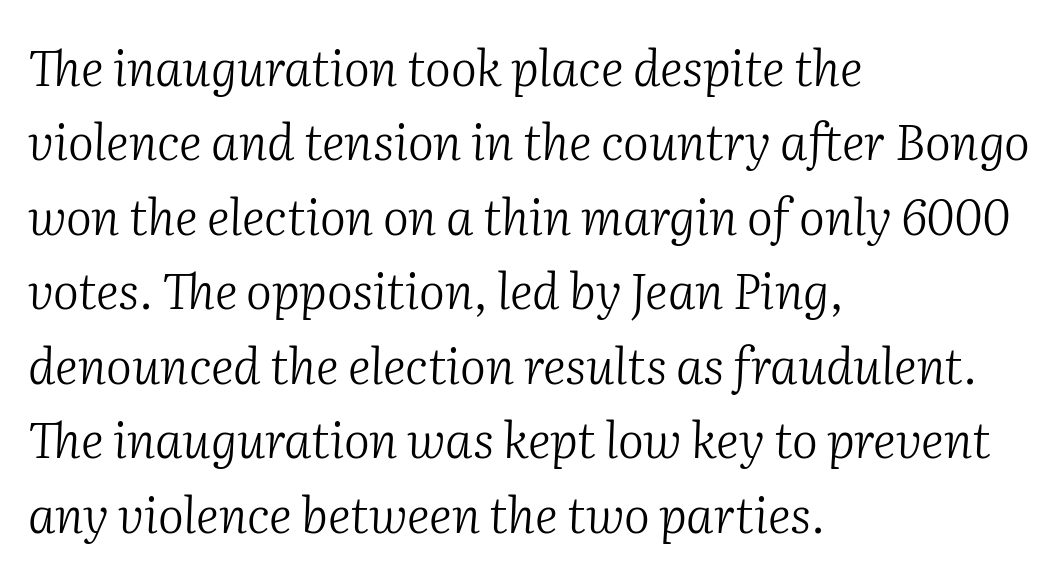
Students, observe: this is what conventionally led text looks like. Each word holds together tightly as a unit, with standard inter-letter gaps. Horizontal alignment here is leftward, the default for most running prose. In terms of posture, this sample is oblique. Only glyphs here, with clear space below each row. Summary of weight: not heavy and not bold.
